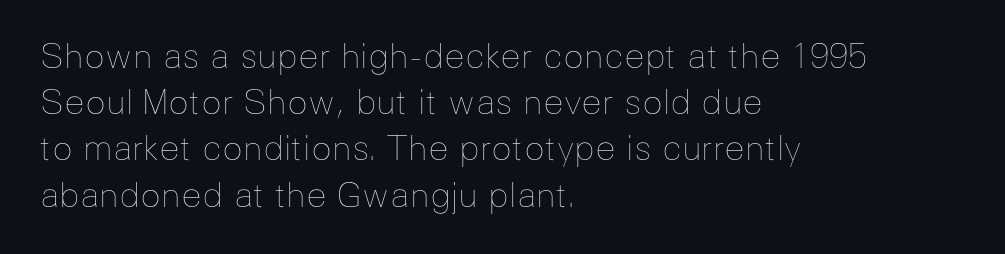
Q: Is the text bold? A: No.
Q: Is the text italic (slanted)? A: No, it is upright.
Q: Is the text underlined? A: No.
Q: How is the paragraph aligned? A: Left-aligned.
Q: Is the spacing between letters normal or unusually wide? A: Normal.
Q: Is the spacing between lines tight, normal or loose? A: Normal.
Q: Width (condensed, normal, or wide)? A: Normal.
Q: Stroke contrast? A: Low.
Q: x-height? A: Medium.
Q: Monospaced? A: No.
